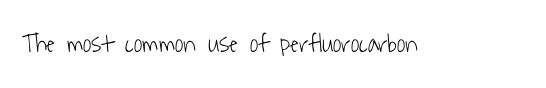
Vertical stems look standard width or narrower in stroke. Unmarked baselines from the first word to the last. There is no visible air inserted between adjacent glyphs.
